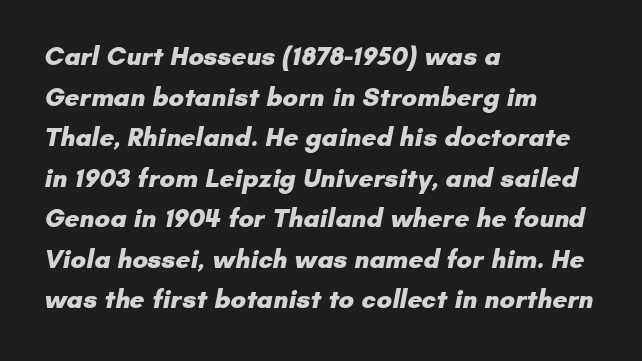
Q: Is the text bold? A: Yes.
Q: Is the text underlined? A: No.
Q: How is the paragraph aligned? A: Left-aligned.
Q: Is the spacing between letters normal or unusually wide? A: Normal.
Q: Is the spacing between lines tight, normal or loose? A: Normal.
